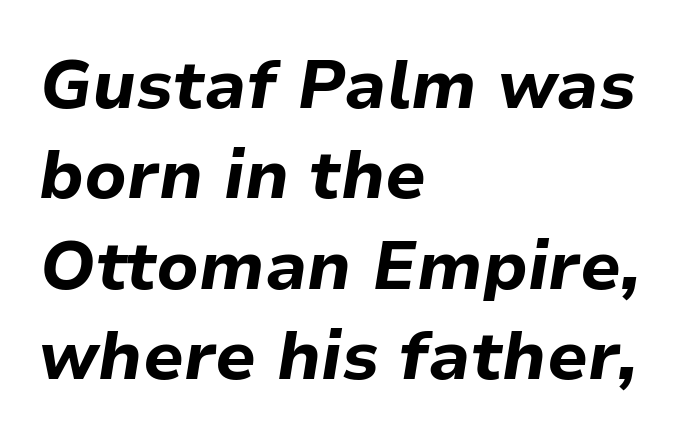
{"italic": "yes", "lean": "right", "slant_degrees": 9, "bold": "yes", "weight": "bold", "width": "normal", "stroke_contrast": "low", "x_height": "medium", "monospaced": "no", "underline": "no", "align": "left", "line_spacing": "normal", "line_spacing_ratio": 1.33, "letter_spacing": "normal", "letter_spacing_em": 0.0, "glyph_px": 68}
